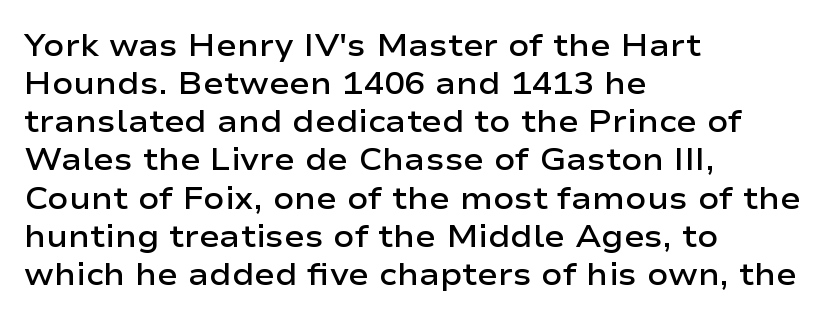
The image shows 31 px semibold, wide sans-serif type, upright; set left-aligned, line spacing 1.23x, normal letter spacing, not underlined; low stroke contrast and a medium x-height.
